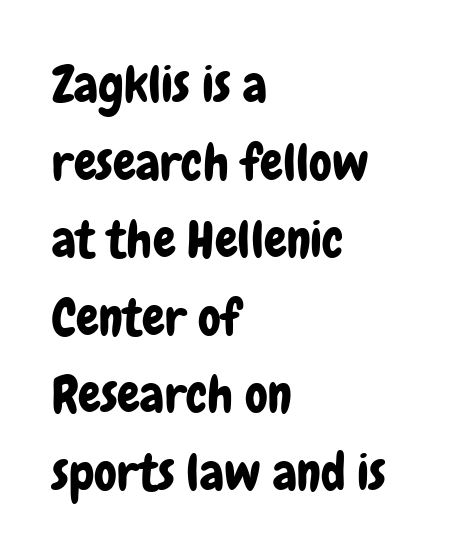
Q: Is the text italic (slanted)? A: No, it is upright.
Q: Is the typeface a serif or a sans-serif typeface? A: Sans-serif.
Q: Is the text underlined? A: No.
Q: How is the paragraph aligned? A: Left-aligned.
Q: Is the spacing between letters normal or unusually wide? A: Normal.
Q: Is the spacing between lines tight, normal or loose? A: Normal.
Q: Width (condensed, normal, or wide)? A: Condensed.
Q: Stroke contrast? A: Low.
Q: x-height? A: Medium.
Q: Monospaced? A: No.
